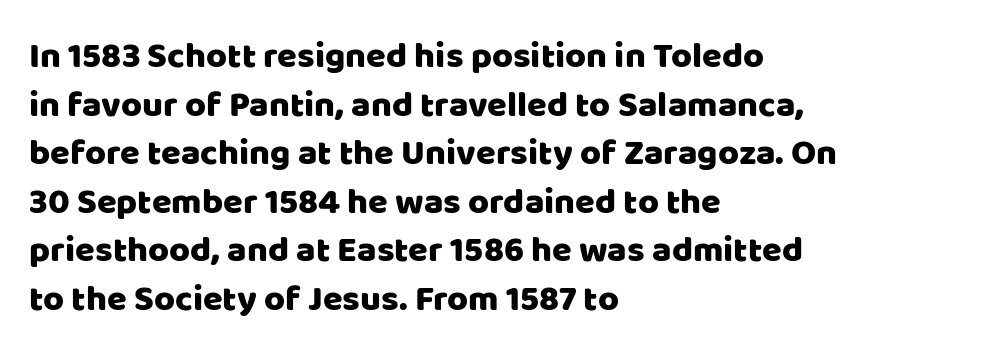
Q: Is the text italic (slanted)? A: No, it is upright.
Q: Is the typeface a serif or a sans-serif typeface? A: Sans-serif.
Q: Is the text underlined? A: No.
Q: How is the paragraph aligned? A: Left-aligned.
Q: Is the spacing between letters normal or unusually wide? A: Normal.
Q: Is the spacing between lines tight, normal or loose? A: Normal.
Q: Width (condensed, normal, or wide)? A: Normal.
Q: Stroke contrast? A: Low.
Q: x-height? A: Large.
Q: Monospaced? A: No.
